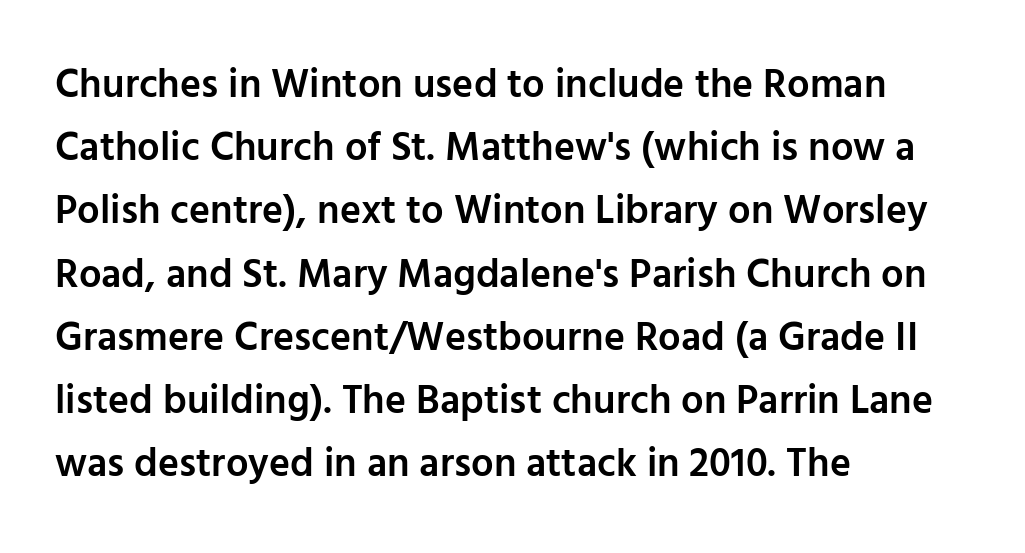
The image shows 40 px semibold sans-serif type, upright; set left-aligned, normal line spacing (1.58x), normal letter spacing, not underlined; low stroke contrast and a medium x-height.
